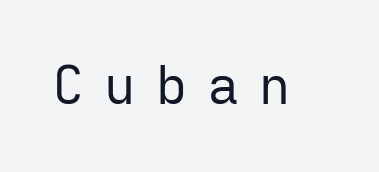
{"serif": "no", "italic": "no", "bold": "no", "weight": "regular", "width": "normal", "stroke_contrast": "low", "x_height": "medium", "monospaced": "yes", "underline": "no", "letter_spacing": "wide", "letter_spacing_em": 0.39, "glyph_px": 52}
